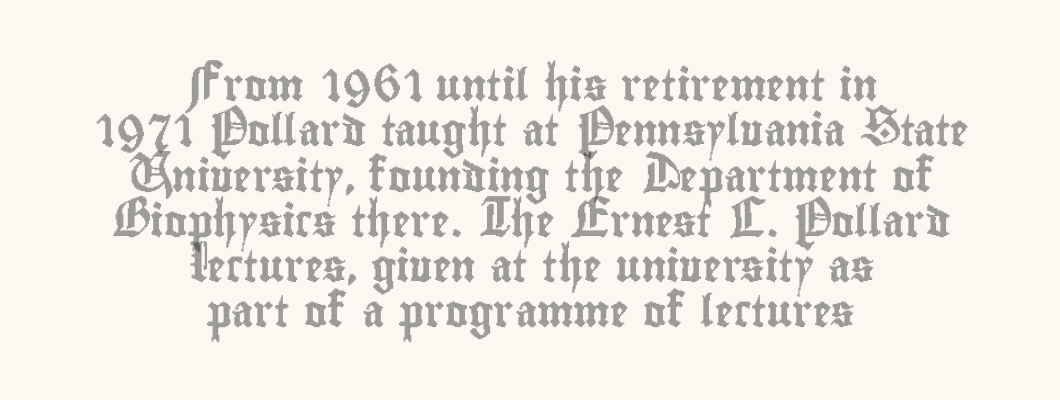
Q: Is the text italic (slanted)? A: No, it is upright.
Q: Is the text underlined? A: No.
Q: How is the paragraph aligned? A: Centered.
Q: Is the spacing between letters normal or unusually wide? A: Normal.
Q: Is the spacing between lines tight, normal or loose? A: Normal.
Q: Width (condensed, normal, or wide)? A: Condensed.
Q: x-height? A: Small.
Q: Monospaced? A: No.
